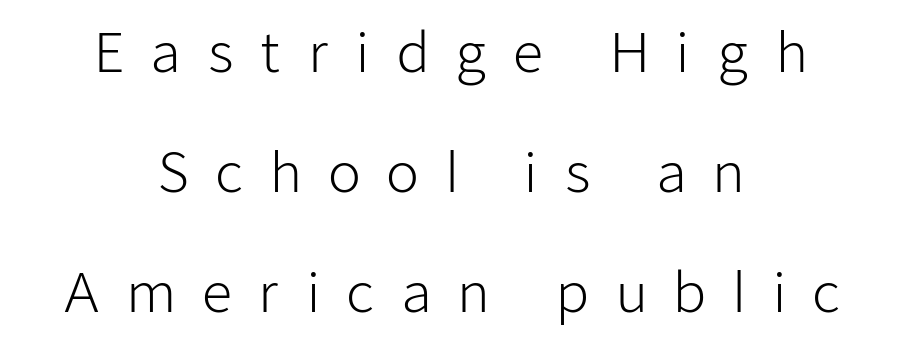
{"serif": "no", "italic": "no", "bold": "no", "weight": "light", "width": "normal", "stroke_contrast": "low", "x_height": "medium", "monospaced": "no", "underline": "no", "align": "center", "line_spacing": "loose", "line_spacing_ratio": 2.22, "letter_spacing": "wide", "letter_spacing_em": 0.47, "glyph_px": 54}
